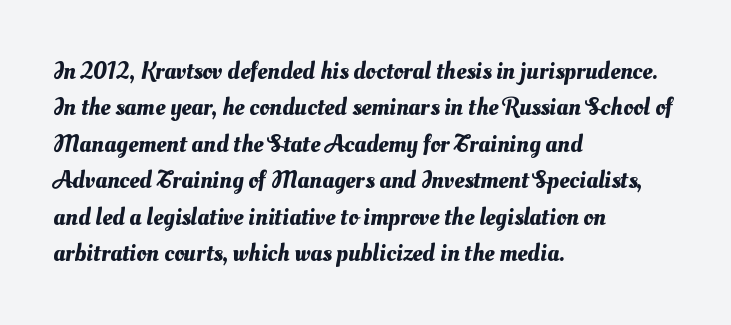
The image shows 25 px text type; set left-aligned, normal line spacing (1.46x), normal letter spacing, not underlined.
